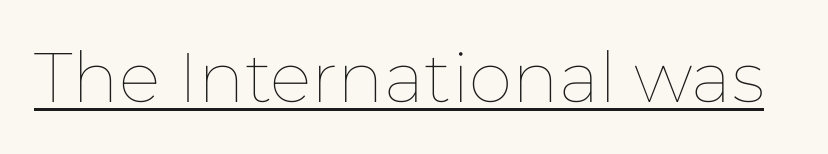
The rendering uses natural spacing where letterforms have individual widths. Glyph-to-glyph distance matches everyday printed text. Summary of weight: not heavy and not bold. These lines were composed using upright roman letters. Underlining? Definitely there.
